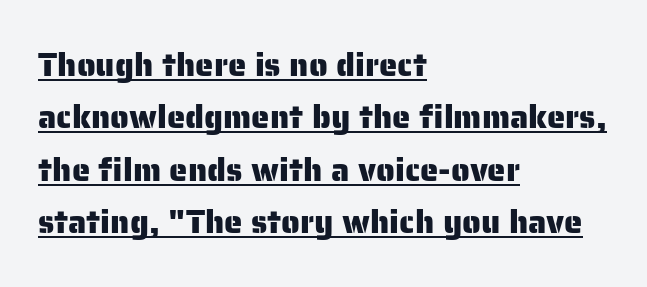
Q: Is the text italic (slanted)? A: No, it is upright.
Q: Is the typeface a serif or a sans-serif typeface? A: Sans-serif.
Q: Is the text underlined? A: Yes.
Q: How is the paragraph aligned? A: Left-aligned.
Q: Is the spacing between letters normal or unusually wide? A: Normal.
Q: Is the spacing between lines tight, normal or loose? A: Normal.
Q: Width (condensed, normal, or wide)? A: Normal.
Q: Stroke contrast? A: Low.
Q: x-height? A: Medium.
Q: Monospaced? A: No.
